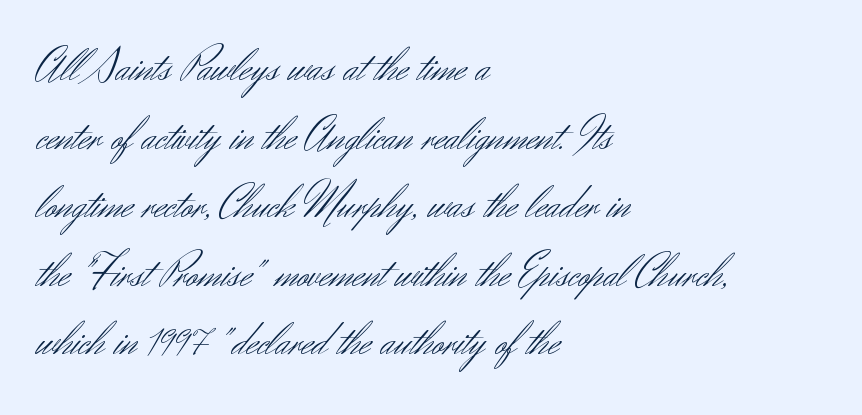
The image shows 47 px light sans-serif type; set left-aligned, normal line spacing (1.46x), normal letter spacing, not underlined; medium stroke contrast and a small x-height.
